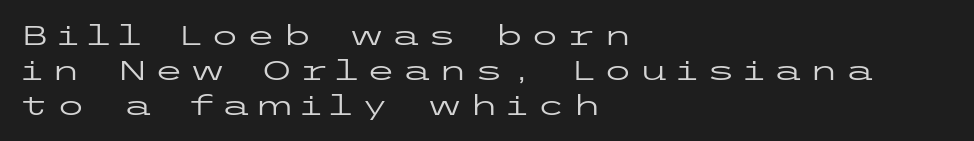
{"italic": "no", "bold": "no", "underline": "no", "align": "left", "line_spacing": "normal", "line_spacing_ratio": 1.29, "letter_spacing": "wide", "letter_spacing_em": 0.24, "glyph_px": 27}
